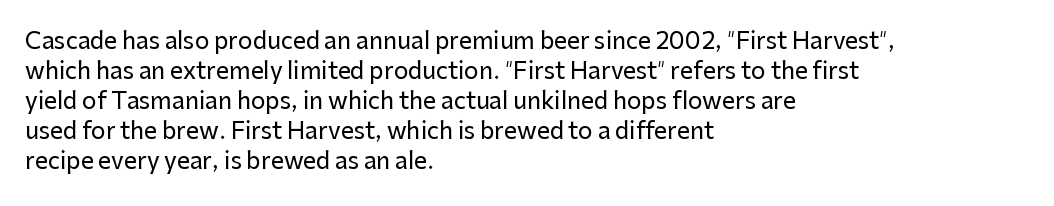
Q: Is the text italic (slanted)? A: No, it is upright.
Q: Is the text underlined? A: No.
Q: How is the paragraph aligned? A: Left-aligned.
Q: Is the spacing between letters normal or unusually wide? A: Normal.
Q: Is the spacing between lines tight, normal or loose? A: Normal.
